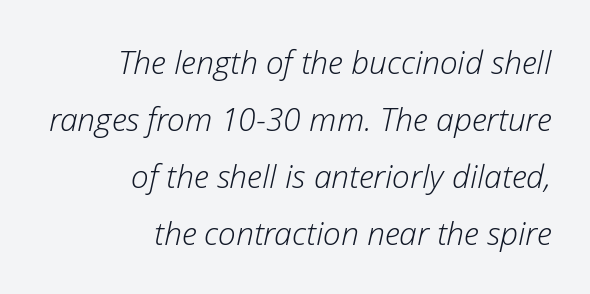
Looks like regular typesetting: each glyph gets only the width it needs. These glyphs show unthickened strokes, regular width or finer. Descenders hang freely into open space. In CSS terms this would be text-align: right.
